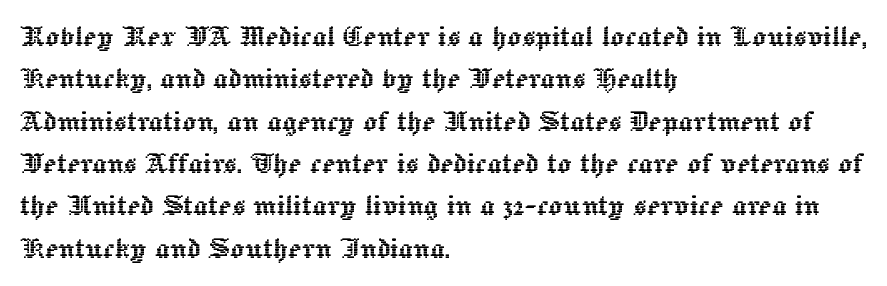
{"italic": "no", "width": "normal", "x_height": "medium", "monospaced": "no", "underline": "no", "align": "left", "line_spacing_ratio": 1.21, "letter_spacing": "normal", "letter_spacing_em": 0.0, "glyph_px": 35}
